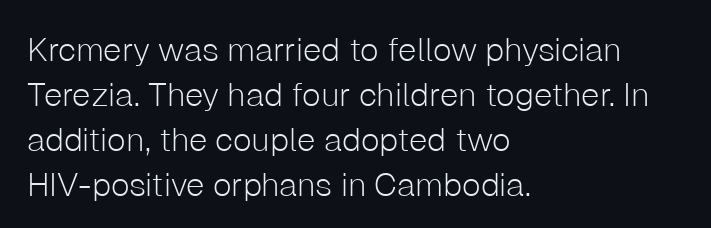
Quick note: underline off. Posture: straight, roman, zero tilt. You could call the tracking neutral — neither tight nor loose. The strokes carry an ordinary text weight at most.
